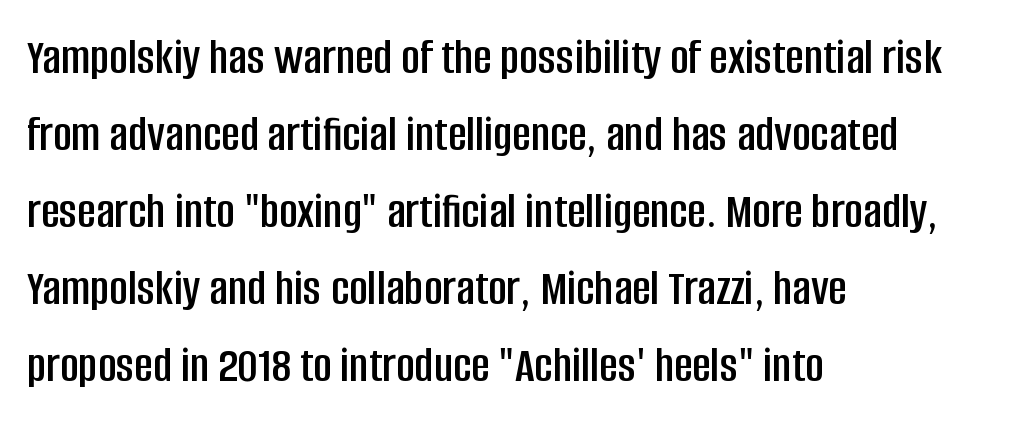
The image shows 51 px condensed sans-serif type, upright; set left-aligned, normal line spacing (1.51x), normal letter spacing, not underlined; low stroke contrast and a large x-height.
